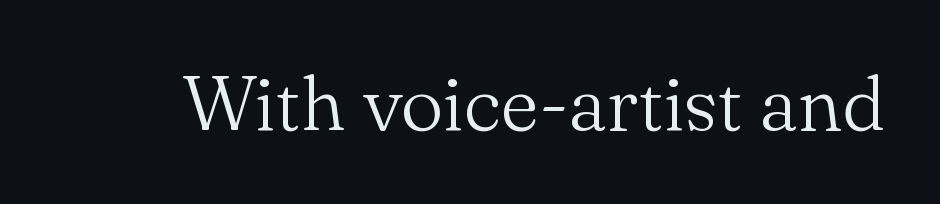
{"serif": "yes", "italic": "no", "bold": "no", "weight": "light", "width": "normal", "stroke_contrast": "medium", "x_height": "small", "monospaced": "no", "underline": "no", "letter_spacing": "normal", "letter_spacing_em": 0.0, "glyph_px": 77}
